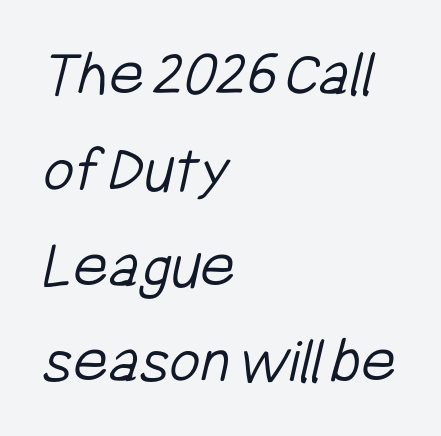
{"serif": "no", "bold": "no", "weight": "light", "width": "condensed", "stroke_contrast": "low", "x_height": "medium", "monospaced": "no", "underline": "no", "align": "left", "line_spacing": "normal", "line_spacing_ratio": 1.43, "letter_spacing": "normal", "letter_spacing_em": 0.0, "glyph_px": 67}
